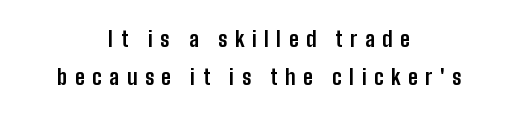
The image shows 21 px bold type, upright; set centered, line spacing 1.82x, unusually wide letter spacing (+0.36 em), not underlined.
